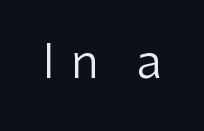
{"serif": "no", "italic": "no", "bold": "no", "weight": "regular", "width": "normal", "stroke_contrast": "low", "x_height": "medium", "monospaced": "no", "underline": "no", "letter_spacing": "wide", "letter_spacing_em": 0.3, "glyph_px": 47}
